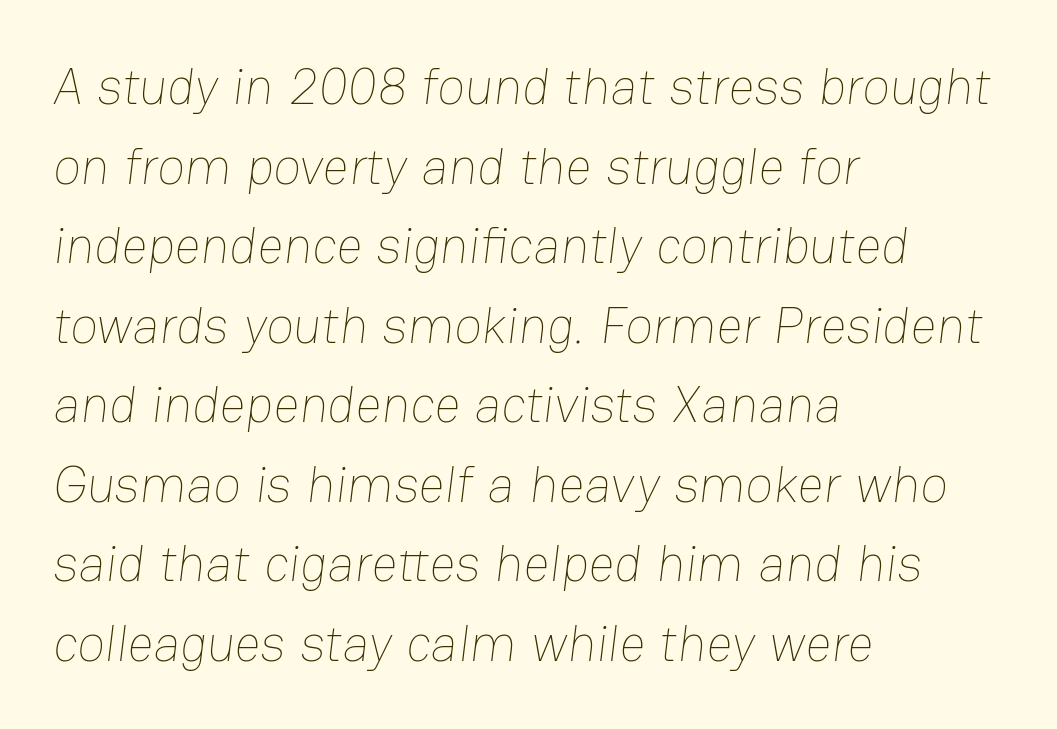
Q: Is the text bold? A: No.
Q: Is the text underlined? A: No.
Q: How is the paragraph aligned? A: Left-aligned.
Q: Is the spacing between letters normal or unusually wide? A: Normal.
Q: Is the spacing between lines tight, normal or loose? A: Normal.
Q: Width (condensed, normal, or wide)? A: Normal.
Q: Stroke contrast? A: Low.
Q: x-height? A: Medium.
Q: Monospaced? A: No.
